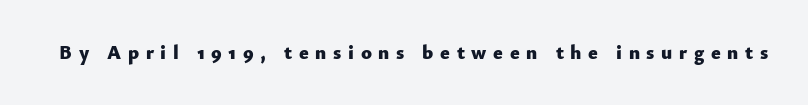
Q: Is the text bold? A: Yes.
Q: Is the text italic (slanted)? A: No, it is upright.
Q: Is the text underlined? A: No.
Q: Is the spacing between letters normal or unusually wide? A: Unusually wide.
